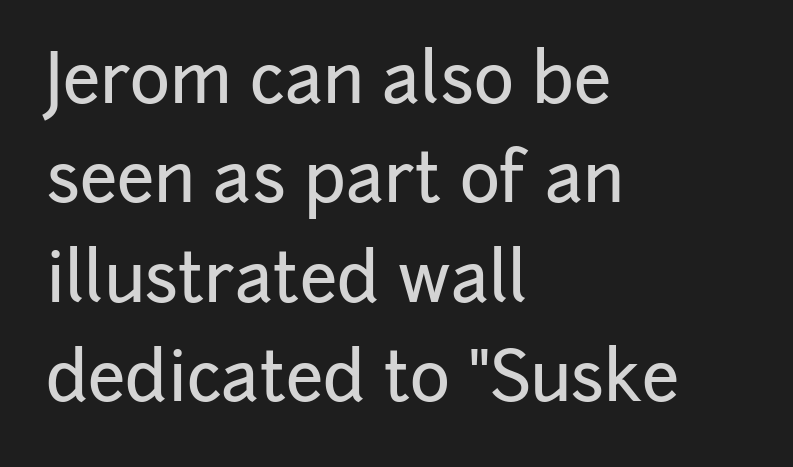
The image shows 68 px sans-serif type, upright; set left-aligned, normal line spacing (1.46x), normal letter spacing, not underlined; low stroke contrast and a medium x-height.
